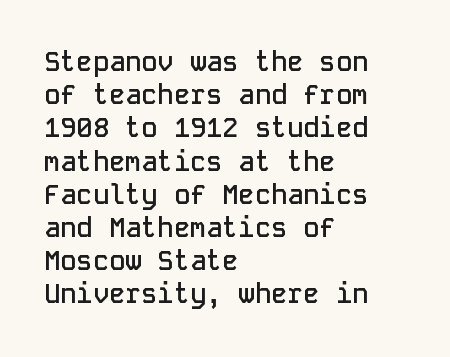
Q: Is the text bold? A: Semi-bold.
Q: Is the text italic (slanted)? A: No, it is upright.
Q: Is the text underlined? A: No.
Q: How is the paragraph aligned? A: Left-aligned.
Q: Is the spacing between letters normal or unusually wide? A: Normal.
